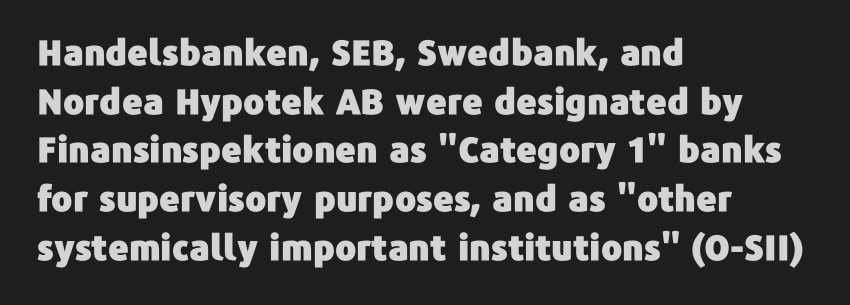
{"serif": "no", "italic": "no", "width": "normal", "stroke_contrast": "low", "x_height": "medium", "monospaced": "no", "underline": "no", "align": "left", "line_spacing": "normal", "line_spacing_ratio": 1.39, "letter_spacing": "normal", "letter_spacing_em": 0.0, "glyph_px": 35}
